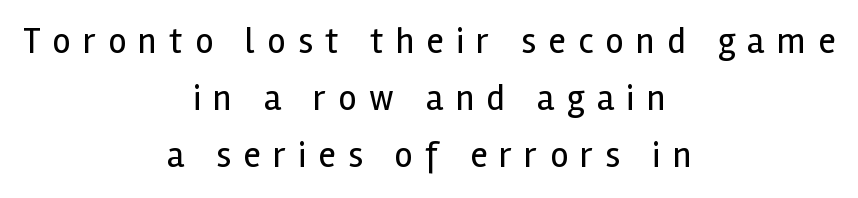
The image shows 36 px regular-weight sans-serif type, upright; set centered, normal line spacing (1.59x), unusually wide letter spacing (+0.34 em), not underlined; a medium x-height.
